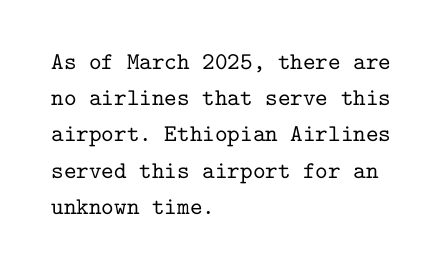
Leading: standard. Ascenders rise straight up at ninety degrees. Nobody drew a line under any word here. Here the glyphs are tracked normally, forming tight word shapes. All the whitespace from short lines collects on the right.
